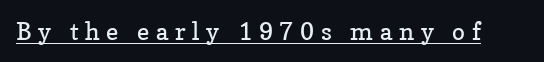
{"italic": "no", "bold": "no", "underline": "yes", "letter_spacing": "wide", "letter_spacing_em": 0.28, "glyph_px": 24}
